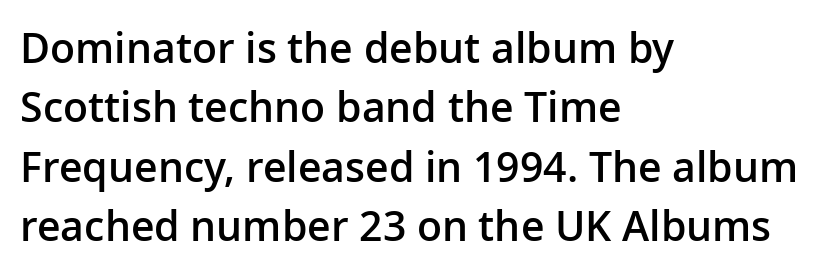
{"serif": "no", "italic": "no", "bold": "semi", "weight": "semibold", "width": "normal", "stroke_contrast": "low", "x_height": "medium", "monospaced": "no", "underline": "no", "align": "left", "line_spacing": "normal", "line_spacing_ratio": 1.45, "letter_spacing": "normal", "letter_spacing_em": 0.0, "glyph_px": 41}
